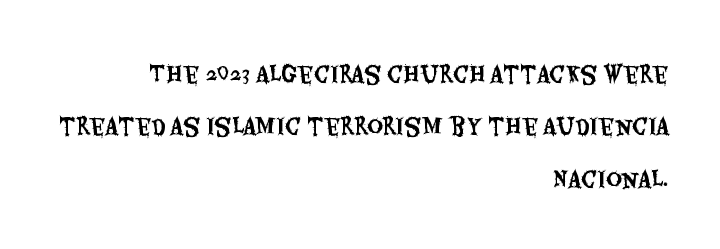
Look at the tracking — it's just the regular setting, nothing added. Every stem runs plumb, perpendicular to the baseline. Clear beneath every line of the passage. Interline gaps are noticeably wide in this sample. Is the block centered? No — it sits flush against the right margin.
